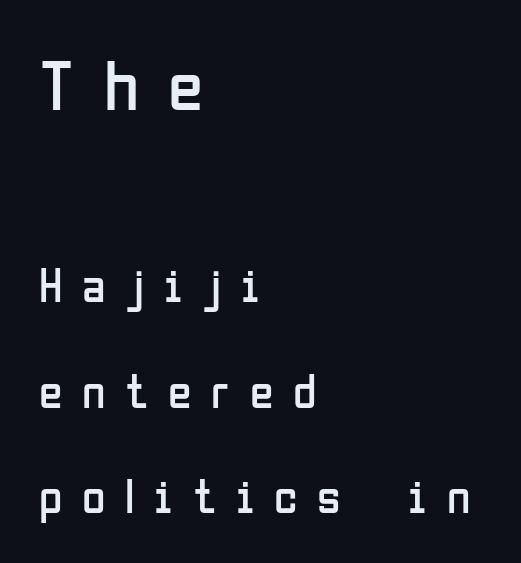
{"serif": "no", "italic": "no", "bold": "no", "weight": "regular", "width": "condensed", "stroke_contrast": "low", "x_height": "medium", "monospaced": "no", "underline": "no", "align": "left", "line_spacing": "loose", "line_spacing_ratio": 2.2, "letter_spacing": "wide", "letter_spacing_em": 0.41, "larger_block": "first", "size_ratio": 1.5, "glyph_px": 72}
